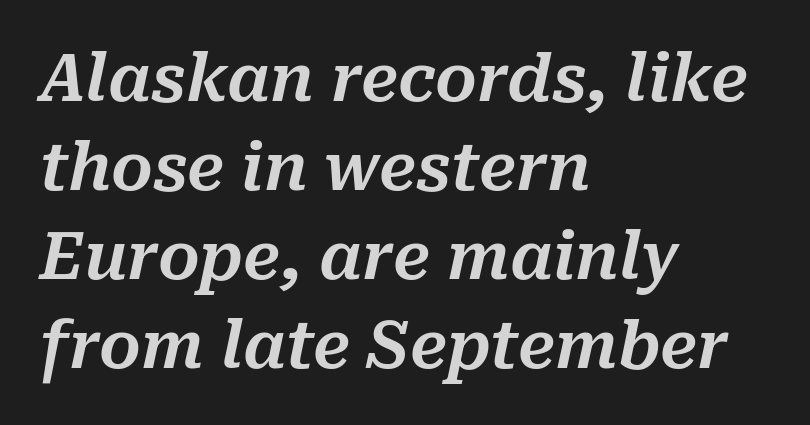
The image shows 65 px text type, italic (leaning right); set left-aligned, normal line spacing (1.37x), normal letter spacing, not underlined; medium stroke contrast and a medium x-height.
